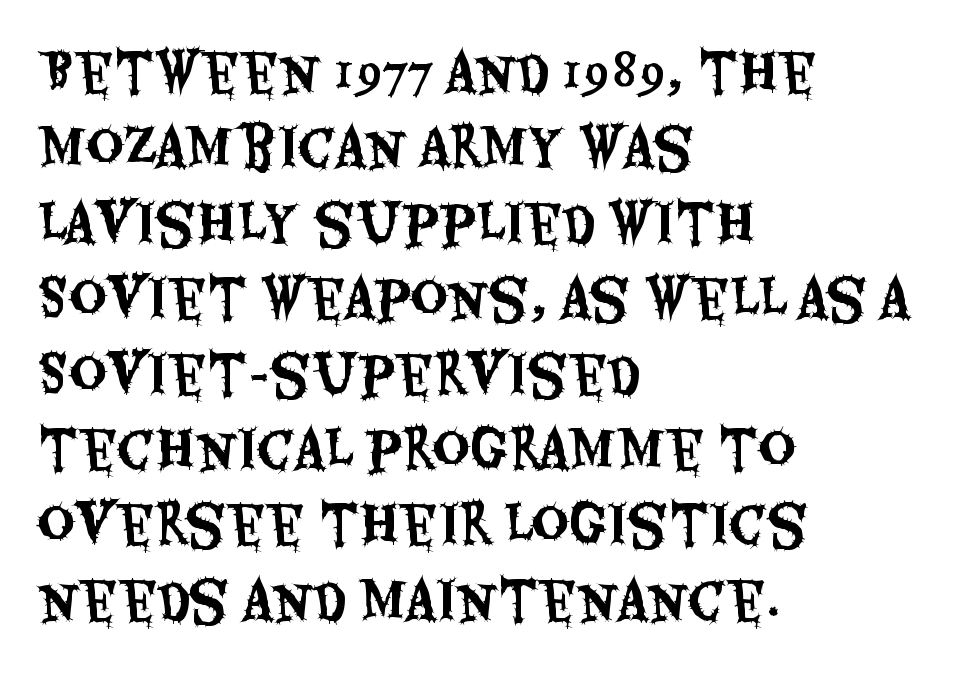
{"serif": "no", "italic": "no", "width": "condensed", "stroke_contrast": "medium", "x_height": "large", "monospaced": "no", "underline": "no", "align": "left", "line_spacing": "normal", "line_spacing_ratio": 1.45, "letter_spacing": "normal", "letter_spacing_em": 0.0, "glyph_px": 52}
